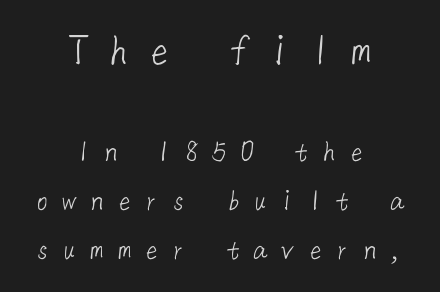
Whoever set this made the first block the dominant, larger element. This sample is center-justified, so both line endings float freely. Serifs: no, the terminals of the letterforms are clean. Each row of text sits above clean, open space.
